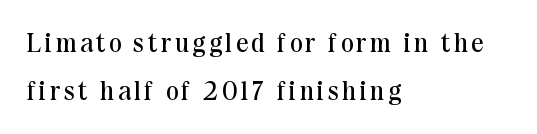
The image shows 26 px text type, upright; set left-aligned, line spacing 1.84x, not underlined.
